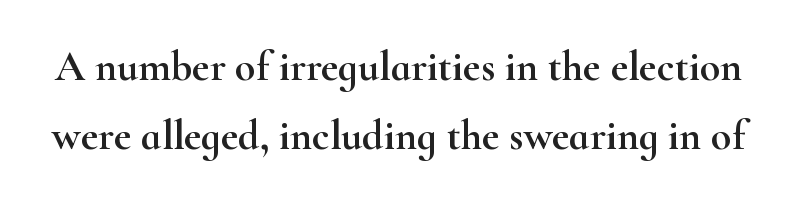
Observe the serifs anchoring each vertical stroke in this sample. The foot of each line stays bare and open. Proportional: the letters do not fall into vertical columns. Does the leading feel generous? No, just average. The letters sit at their default tracking, neither squeezed nor spread. Designer's note — italics off, roman on.
